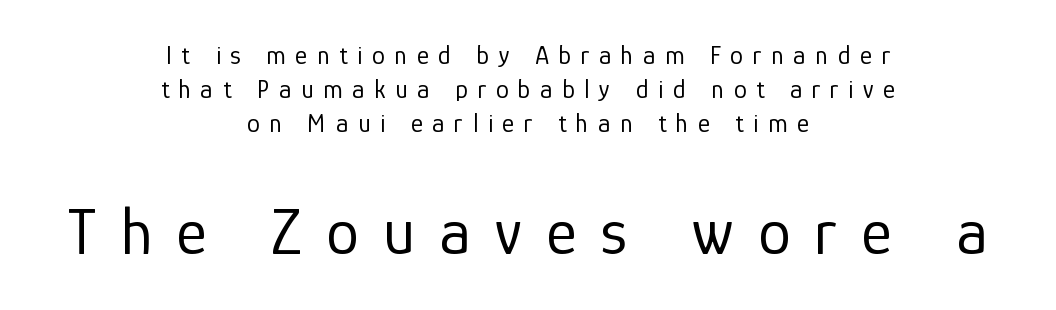
Q: Is the text bold? A: No.
Q: Is the text italic (slanted)? A: No, it is upright.
Q: Is the typeface a serif or a sans-serif typeface? A: Sans-serif.
Q: Is the text underlined? A: No.
Q: How is the paragraph aligned? A: Centered.
Q: Is the spacing between letters normal or unusually wide? A: Unusually wide.
Q: Is the spacing between lines tight, normal or loose? A: Normal.
Q: Which block of text is set in a larger size, the first (top) or the second (bottom)? A: The second (bottom) one.
Q: Width (condensed, normal, or wide)? A: Normal.
Q: Stroke contrast? A: Low.
Q: x-height? A: Medium.
Q: Monospaced? A: No.
